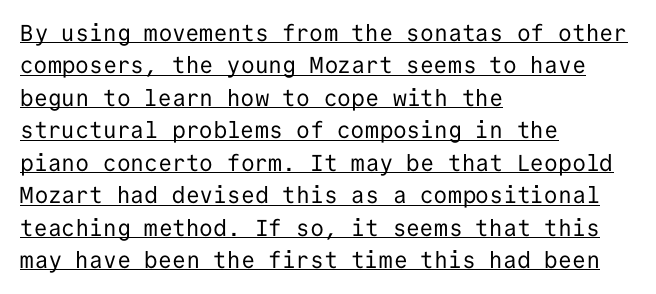
Q: Is the text bold? A: No.
Q: Is the text italic (slanted)? A: No, it is upright.
Q: Is the text underlined? A: Yes.
Q: How is the paragraph aligned? A: Left-aligned.
Q: Is the spacing between letters normal or unusually wide? A: Normal.
Q: Is the spacing between lines tight, normal or loose? A: Normal.
